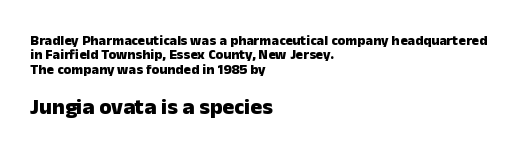
The image shows 22 px bold type, upright; set left-aligned, tight line spacing (1.03x), normal letter spacing, not underlined; the second (bottom) block is 1.57x larger.
